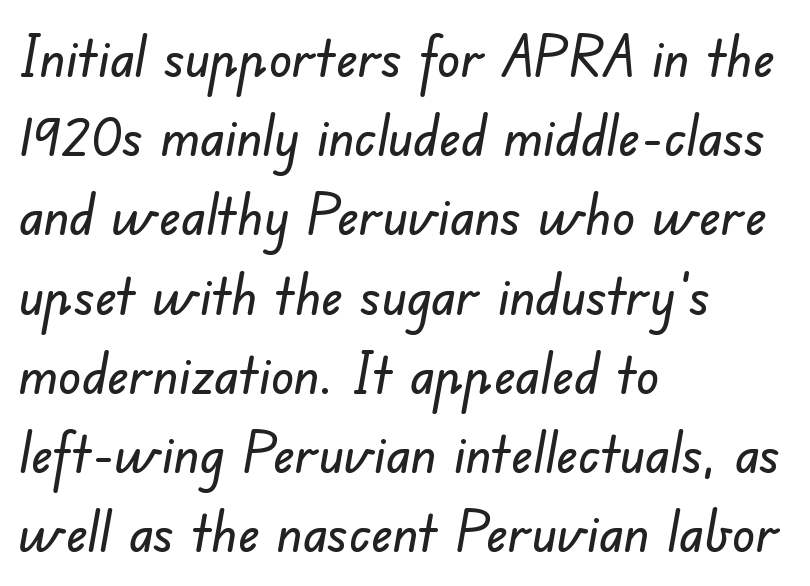
The image shows 57 px sans-serif type; set left-aligned, normal line spacing (1.39x), normal letter spacing, not underlined; low stroke contrast and a small x-height.
